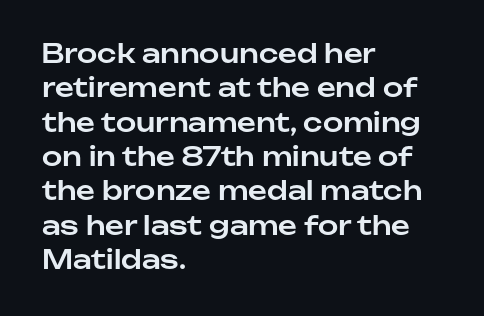
Here the glyphs are tracked normally, forming tight word shapes. Notice how the passage keeps a crisp vertical edge on the left only. A normal amount of white space separates one row of letters from the next. The string is rendered with underlining switched off.
